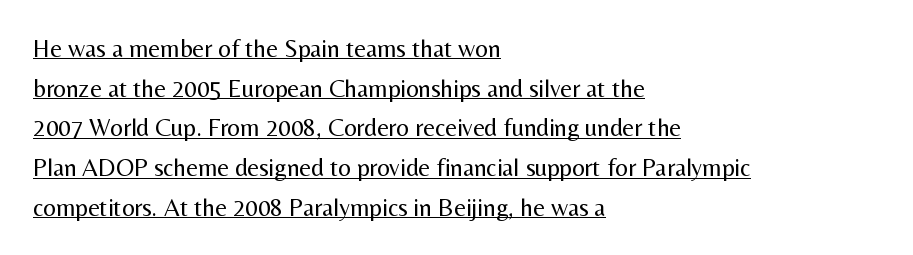
{"italic": "no", "bold": "no", "underline": "yes", "align": "left", "line_spacing": "normal", "line_spacing_ratio": 1.59, "letter_spacing": "normal", "letter_spacing_em": 0.0, "glyph_px": 25}
